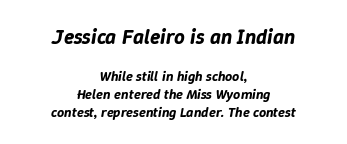
{"italic": "yes", "lean": "right", "slant_degrees": 9, "underline": "no", "align": "center", "line_spacing": "normal", "line_spacing_ratio": 1.28, "letter_spacing": "normal", "letter_spacing_em": 0.0, "larger_block": "first", "size_ratio": 1.5, "glyph_px": 21}
